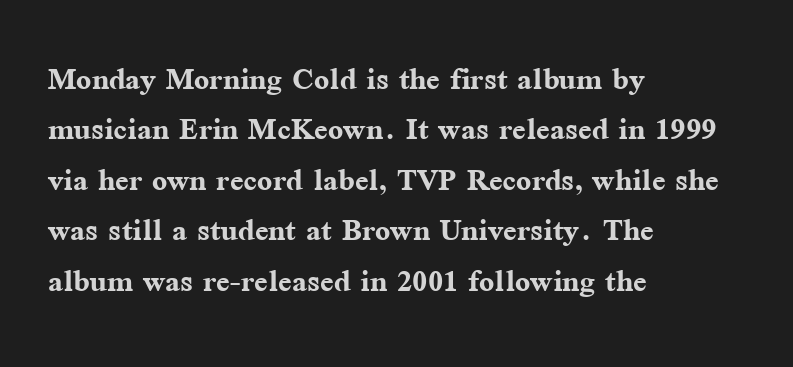
{"serif": "yes", "italic": "no", "bold": "yes", "weight": "semibold", "width": "normal", "stroke_contrast": "medium", "x_height": "medium", "monospaced": "no", "underline": "no", "align": "left", "line_spacing": "normal", "line_spacing_ratio": 1.26, "letter_spacing": "normal", "letter_spacing_em": 0.0, "glyph_px": 40}
